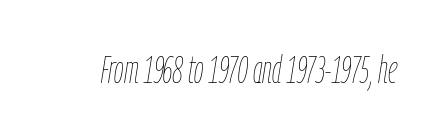
Think standard paragraph weight, or any step lighter than that. You could not count columns in this text — the font is proportionally spaced. Descender tails drop into unmarked territory. These lines were composed using italics. There is no visible air inserted between adjacent glyphs.
